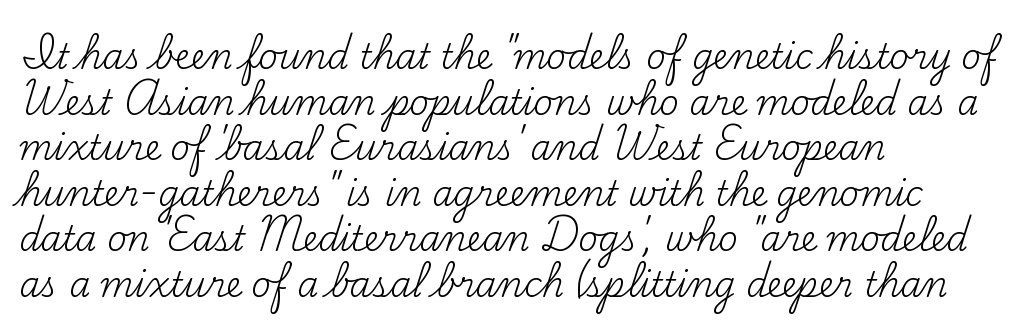
{"serif": "yes", "bold": "no", "weight": "regular", "width": "normal", "stroke_contrast": "medium", "x_height": "small", "monospaced": "no", "underline": "no", "align": "left", "line_spacing": "normal", "line_spacing_ratio": 1.34, "letter_spacing": "normal", "letter_spacing_em": 0.0, "glyph_px": 34}
